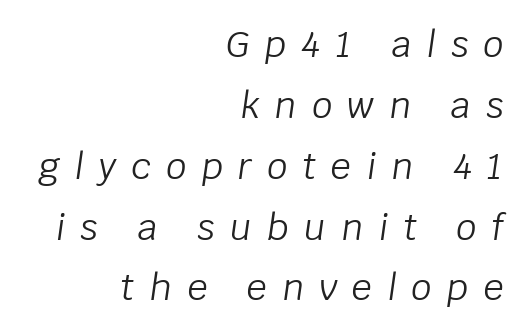
{"italic": "yes", "lean": "right", "slant_degrees": 8, "bold": "no", "weight": "light", "width": "normal", "stroke_contrast": "low", "x_height": "large", "monospaced": "no", "underline": "no", "align": "right", "line_spacing": "normal", "line_spacing_ratio": 1.69, "letter_spacing": "wide", "letter_spacing_em": 0.42, "glyph_px": 36}
